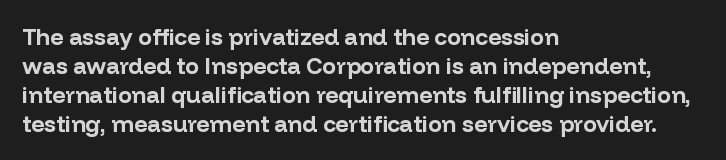
Q: Is the text bold? A: Yes.
Q: Is the text italic (slanted)? A: No, it is upright.
Q: Is the text underlined? A: No.
Q: How is the paragraph aligned? A: Left-aligned.
Q: Is the spacing between letters normal or unusually wide? A: Normal.
Q: Is the spacing between lines tight, normal or loose? A: Normal.
